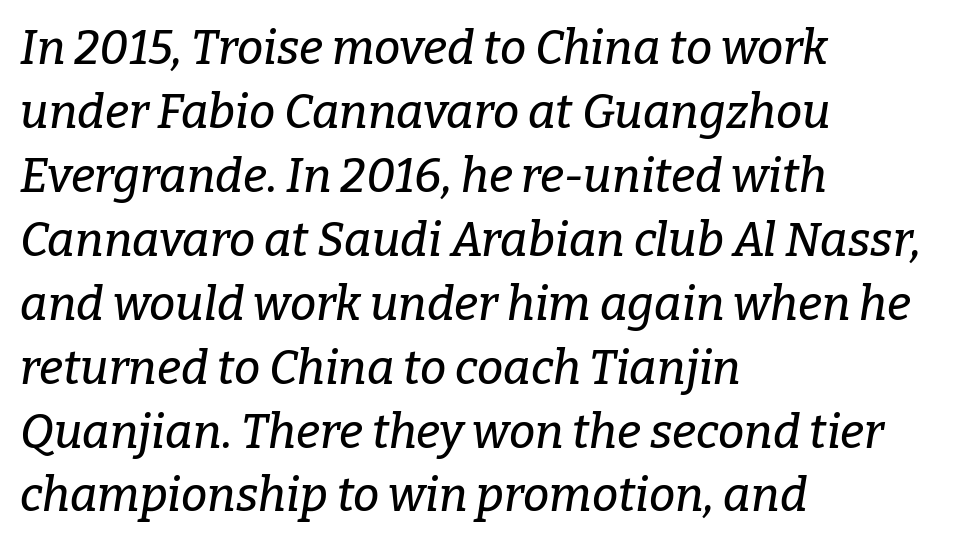
A typesetter would label this face a serif. Inter-character spacing is left at the font's built-in metrics. This block has exactly the height ordinary leading produces. Where is the straight margin? On the left. The rendering uses natural spacing where letterforms have individual widths. Designer's note — italics engaged.
